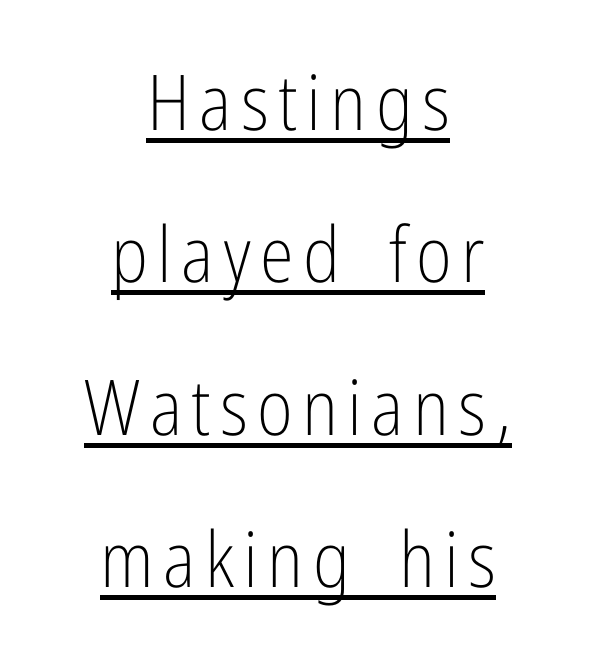
Q: Is the text bold? A: No.
Q: Is the text italic (slanted)? A: No, it is upright.
Q: Is the typeface a serif or a sans-serif typeface? A: Sans-serif.
Q: Is the text underlined? A: Yes.
Q: How is the paragraph aligned? A: Centered.
Q: Is the spacing between lines tight, normal or loose? A: Loose.
Q: Width (condensed, normal, or wide)? A: Condensed.
Q: Stroke contrast? A: Low.
Q: x-height? A: Medium.
Q: Monospaced? A: No.
